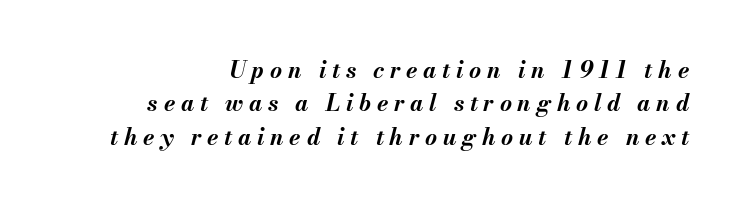
The string is rendered with underlining switched off. Spacing between characters has been opened up far beyond the box default. Pretty heavy lettering here — definitely bold. Observe the lean: these are italic letterforms. Does the leading feel generous? No, just average.
